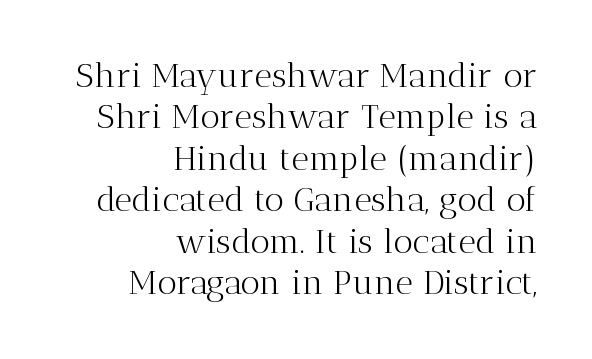
The image shows 34 px light serif type, upright; set right-aligned, line spacing 1.22x, normal letter spacing, not underlined; medium stroke contrast and a medium x-height.
